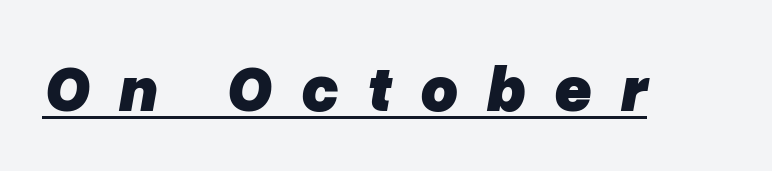
The image shows 65 px heavy type, italic (leaning right); set unusually wide letter spacing (+0.43 em), underlined; low stroke contrast and a medium x-height.
